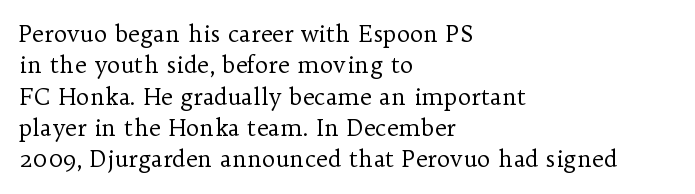
The image shows 23 px text type, upright; set left-aligned, normal line spacing (1.36x), normal letter spacing, not underlined.
